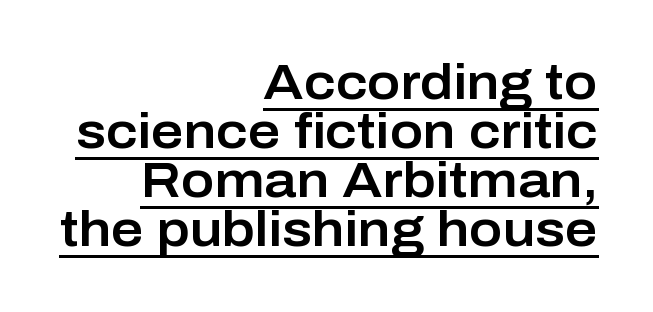
The image shows 50 px sans-serif type, upright; set right-aligned, tight line spacing (0.98x), normal letter spacing, underlined; low stroke contrast and a medium x-height.
